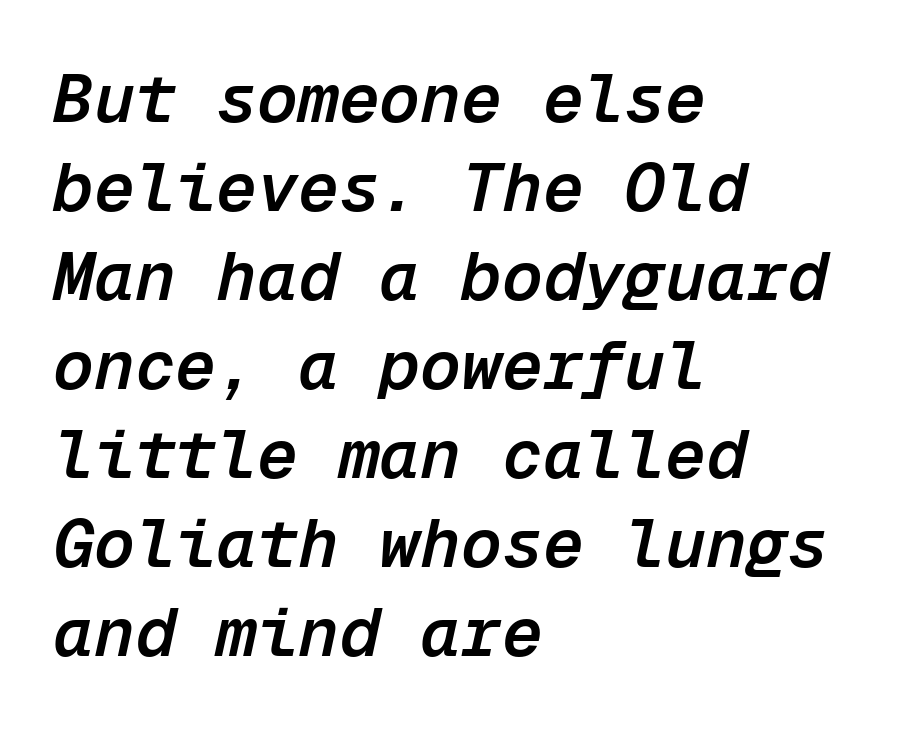
The image shows 68 px semibold type, italic (leaning right), monospaced; set left-aligned, normal line spacing (1.31x), normal letter spacing, not underlined; low stroke contrast and a medium x-height.
